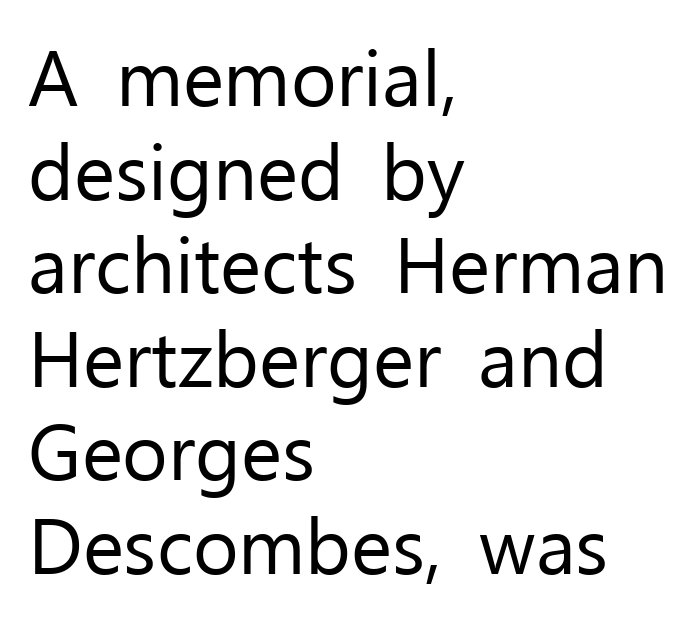
Q: Is the text bold? A: No.
Q: Is the text italic (slanted)? A: No, it is upright.
Q: Is the typeface a serif or a sans-serif typeface? A: Sans-serif.
Q: Is the text underlined? A: No.
Q: How is the paragraph aligned? A: Left-aligned.
Q: Is the spacing between letters normal or unusually wide? A: Normal.
Q: Width (condensed, normal, or wide)? A: Normal.
Q: Stroke contrast? A: Low.
Q: x-height? A: Medium.
Q: Monospaced? A: No.
